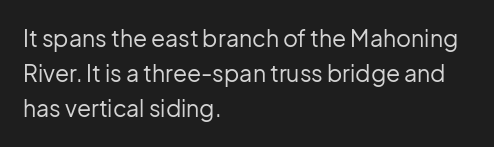
A typesetter would call this leading conventional body-copy spacing. Casual observation: everything's shoved over to the left. Counters stay open thanks to moderate or lighter strokes. The lettering stays uniformly vertical, giving the passage a roman look. No extra tracking has been applied to these lines. The gap between lines stays unmarked.
